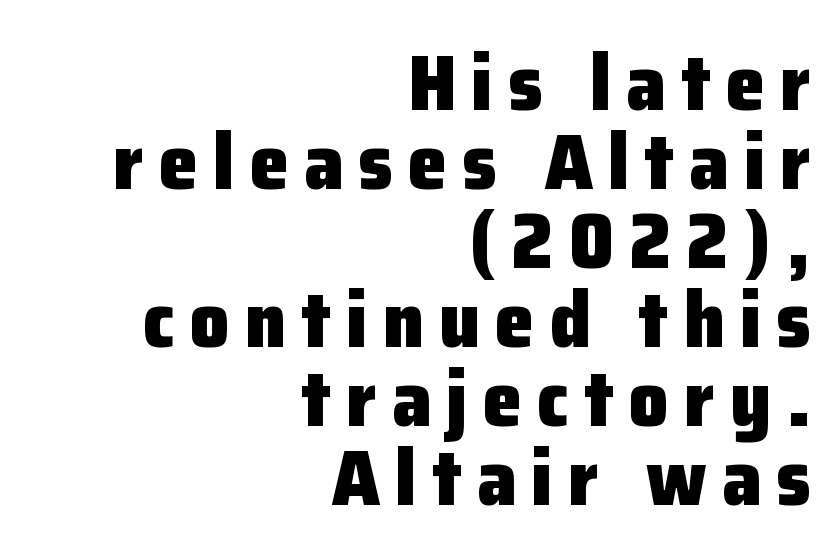
Q: Is the text bold? A: Yes.
Q: Is the text italic (slanted)? A: No, it is upright.
Q: Is the typeface a serif or a sans-serif typeface? A: Sans-serif.
Q: Is the text underlined? A: No.
Q: How is the paragraph aligned? A: Right-aligned.
Q: Is the spacing between lines tight, normal or loose? A: Tight.
Q: Width (condensed, normal, or wide)? A: Normal.
Q: Stroke contrast? A: Low.
Q: x-height? A: Medium.
Q: Monospaced? A: No.
